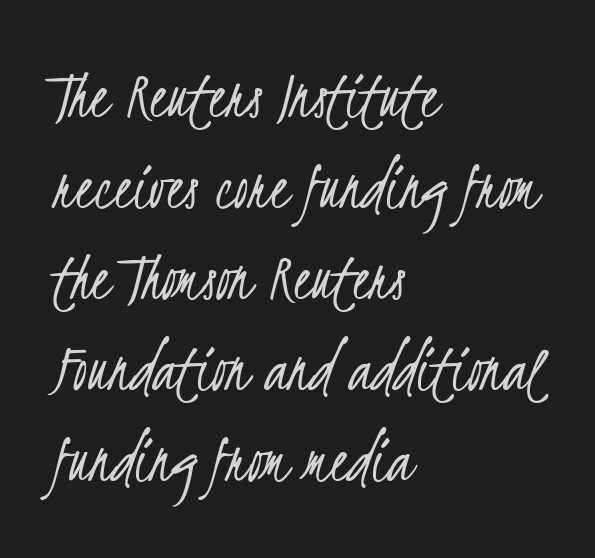
Q: Is the text bold? A: No.
Q: Is the typeface a serif or a sans-serif typeface? A: Sans-serif.
Q: Is the text underlined? A: No.
Q: How is the paragraph aligned? A: Left-aligned.
Q: Is the spacing between letters normal or unusually wide? A: Normal.
Q: Is the spacing between lines tight, normal or loose? A: Normal.
Q: Width (condensed, normal, or wide)? A: Condensed.
Q: Stroke contrast? A: Low.
Q: x-height? A: Small.
Q: Monospaced? A: No.
